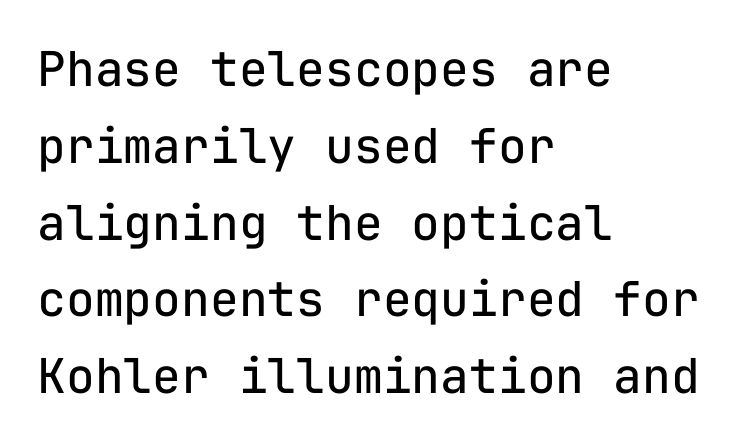
Which margin do the lines hug? The left one — the right edge is uneven. A bare baseline throughout the passage. The type sits square on the baseline with zero lean. The letters carry no serifs — their stems end cleanly without finishing strokes. Rows of type keep a routine distance in the vertical direction. These lines are rendered in a fixed-pitch font.
